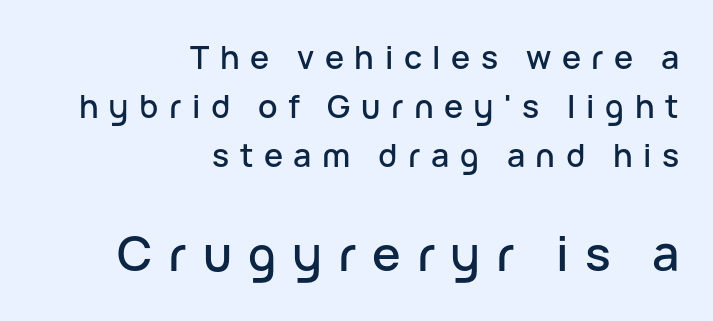
The image shows 48 px sans-serif type, upright; set right-aligned, normal line spacing (1.53x), unusually wide letter spacing (+0.33 em), not underlined; the second (bottom) block is 1.5x larger; low stroke contrast and a medium x-height.
